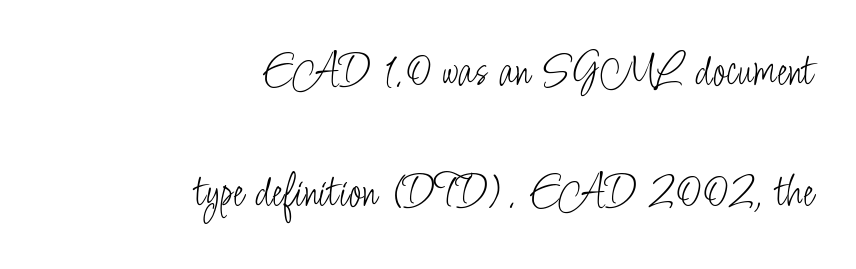
The passage shown stacks its lines with a broad gap. Is the type heavy? It reads as light-to-regular instead. Each letter keeps its own natural width here, so spacing adapts to shape. Serif or sans? Sans — the stroke terminals are bare. Anything drawn beneath the words? Only blank space.
